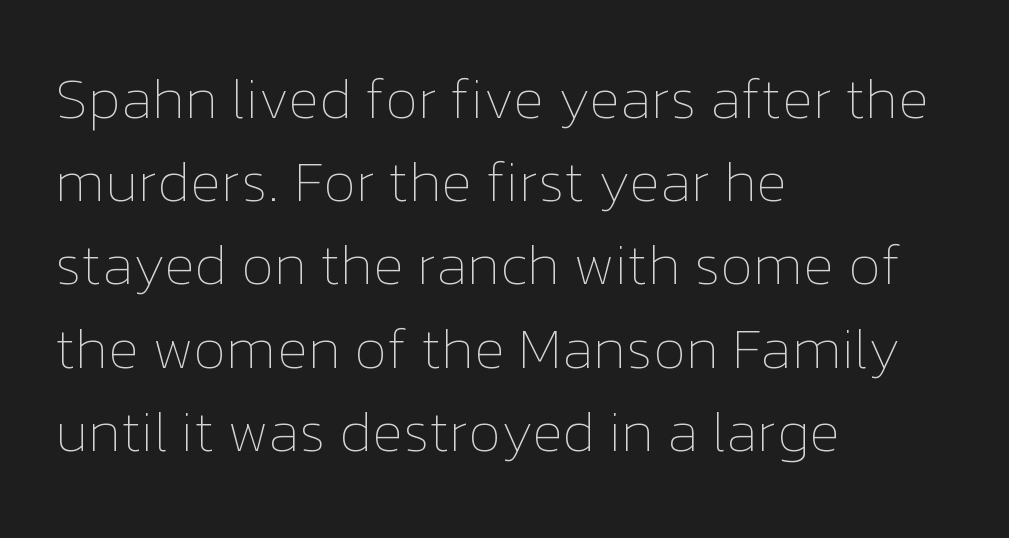
{"italic": "no", "bold": "no", "weight": "thin", "width": "normal", "stroke_contrast": "low", "x_height": "medium", "monospaced": "no", "underline": "no", "align": "left", "line_spacing": "normal", "line_spacing_ratio": 1.46, "letter_spacing": "normal", "letter_spacing_em": 0.0, "glyph_px": 57}
